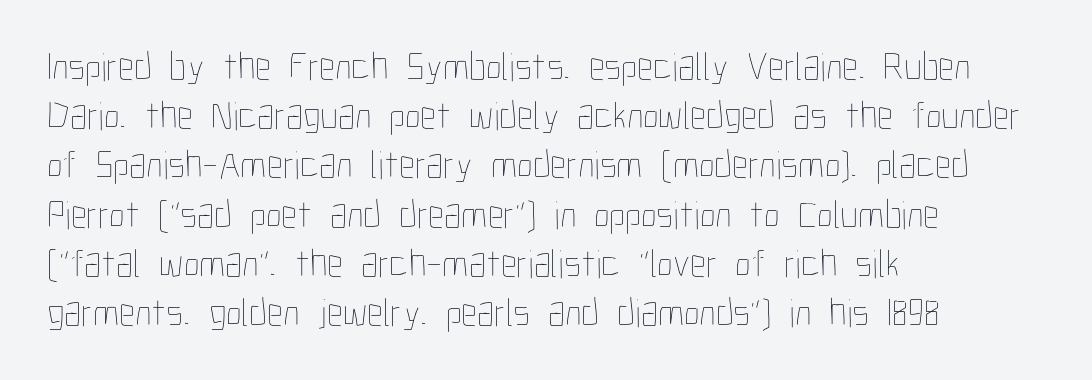
Q: Is the text bold? A: No.
Q: Is the text italic (slanted)? A: No, it is upright.
Q: Is the text underlined? A: No.
Q: How is the paragraph aligned? A: Left-aligned.
Q: Is the spacing between letters normal or unusually wide? A: Normal.
Q: Width (condensed, normal, or wide)? A: Condensed.
Q: Stroke contrast? A: Low.
Q: x-height? A: Medium.
Q: Monospaced? A: No.
